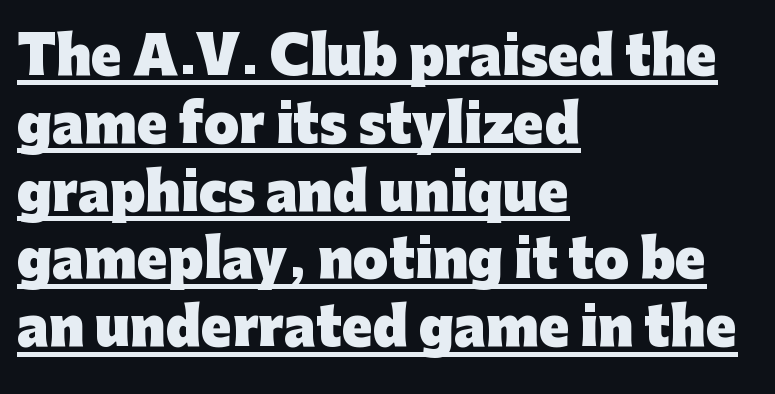
Q: Is the text bold? A: Yes.
Q: Is the text italic (slanted)? A: No, it is upright.
Q: Is the typeface a serif or a sans-serif typeface? A: Sans-serif.
Q: Is the text underlined? A: Yes.
Q: How is the paragraph aligned? A: Left-aligned.
Q: Is the spacing between letters normal or unusually wide? A: Normal.
Q: Is the spacing between lines tight, normal or loose? A: Normal.
Q: Width (condensed, normal, or wide)? A: Normal.
Q: Stroke contrast? A: Low.
Q: x-height? A: Medium.
Q: Monospaced? A: No.
